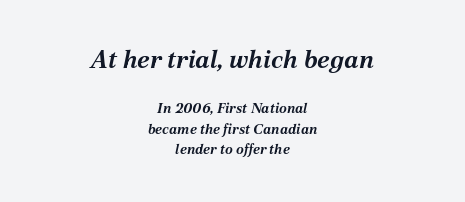
The image shows 25 px bold type, italic (leaning right); set centered, normal line spacing (1.45x), normal letter spacing, not underlined; the first (top) block is 1.79x larger.
